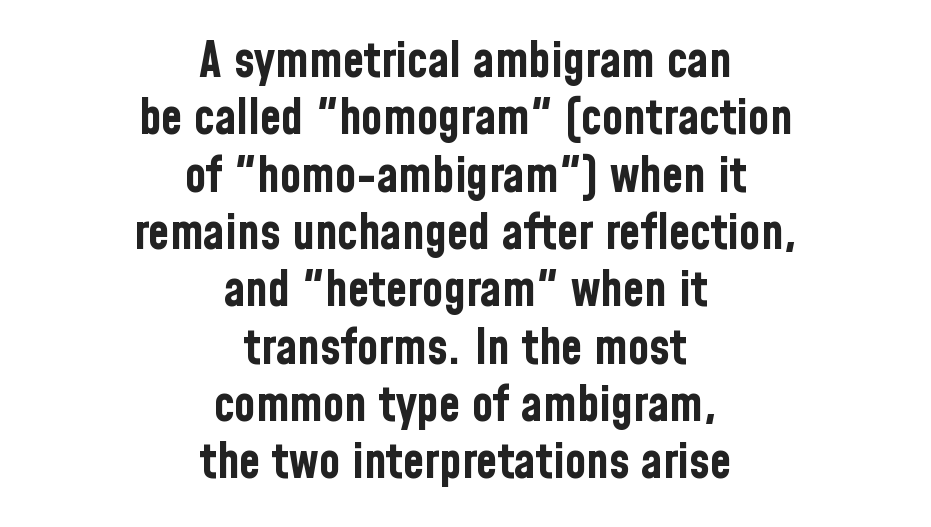
Q: Is the text bold? A: Yes.
Q: Is the text italic (slanted)? A: No, it is upright.
Q: Is the typeface a serif or a sans-serif typeface? A: Sans-serif.
Q: Is the text underlined? A: No.
Q: How is the paragraph aligned? A: Centered.
Q: Is the spacing between letters normal or unusually wide? A: Normal.
Q: Width (condensed, normal, or wide)? A: Condensed.
Q: Stroke contrast? A: Low.
Q: x-height? A: Medium.
Q: Monospaced? A: No.
